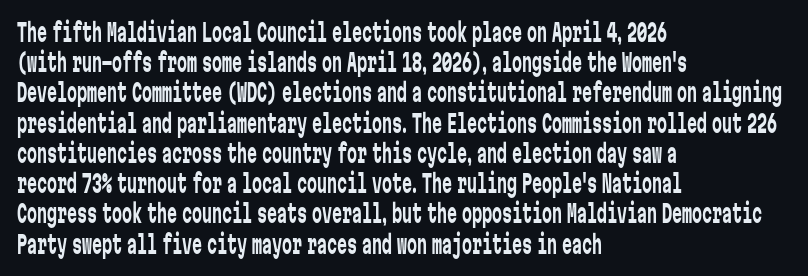
The image shows 25 px text type, upright; set left-aligned, line spacing 1.21x, normal letter spacing, not underlined.
